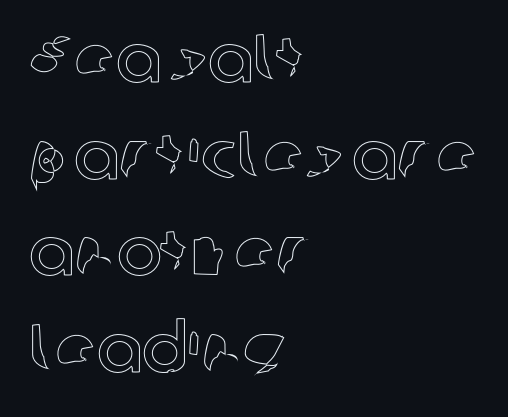
Q: Is the text italic (slanted)? A: No, it is upright.
Q: Is the text underlined? A: No.
Q: How is the paragraph aligned? A: Left-aligned.
Q: Is the spacing between letters normal or unusually wide? A: Normal.
Q: Is the spacing between lines tight, normal or loose? A: Normal.
Q: Width (condensed, normal, or wide)? A: Normal.
Q: x-height? A: Medium.
Q: Monospaced? A: No.
